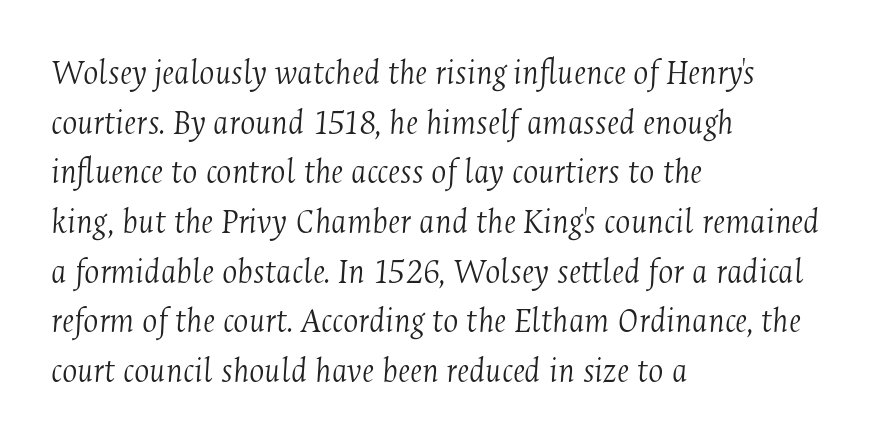
Q: Is the text bold? A: No.
Q: Is the text italic (slanted)? A: Yes, it leans right by about 4 degrees.
Q: Is the typeface a serif or a sans-serif typeface? A: Serif.
Q: Is the text underlined? A: No.
Q: How is the paragraph aligned? A: Left-aligned.
Q: Is the spacing between letters normal or unusually wide? A: Normal.
Q: Is the spacing between lines tight, normal or loose? A: Normal.
Q: Width (condensed, normal, or wide)? A: Condensed.
Q: Stroke contrast? A: Medium.
Q: x-height? A: Medium.
Q: Monospaced? A: No.
